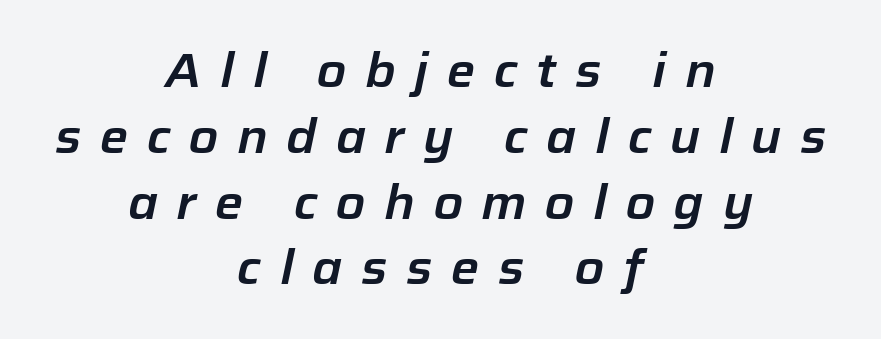
Q: Is the text italic (slanted)? A: Yes, it leans right by about 12 degrees.
Q: Is the text underlined? A: No.
Q: How is the paragraph aligned? A: Centered.
Q: Is the spacing between letters normal or unusually wide? A: Unusually wide.
Q: Is the spacing between lines tight, normal or loose? A: Normal.
Q: Width (condensed, normal, or wide)? A: Normal.
Q: Stroke contrast? A: Low.
Q: x-height? A: Medium.
Q: Monospaced? A: No.
